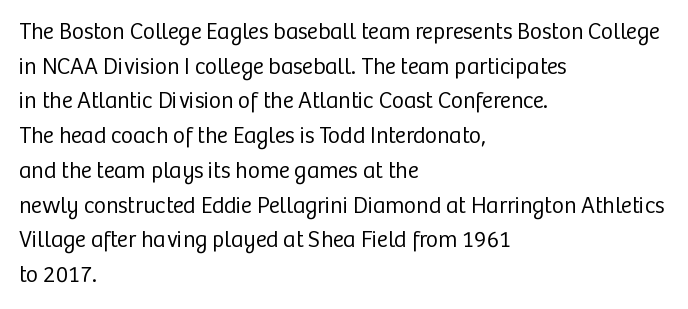
The image shows 23 px text type, upright; set left-aligned, normal line spacing (1.51x), normal letter spacing, not underlined.
